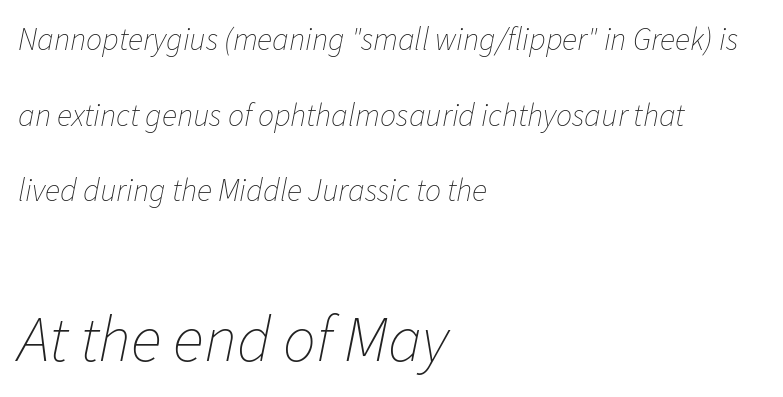
{"italic": "yes", "lean": "right", "slant_degrees": 11, "bold": "no", "weight": "thin", "width": "normal", "stroke_contrast": "low", "x_height": "medium", "monospaced": "no", "underline": "no", "align": "left", "line_spacing": "loose", "line_spacing_ratio": 2.36, "letter_spacing": "normal", "letter_spacing_em": 0.0, "larger_block": "second", "size_ratio": 2.03, "glyph_px": 65}
